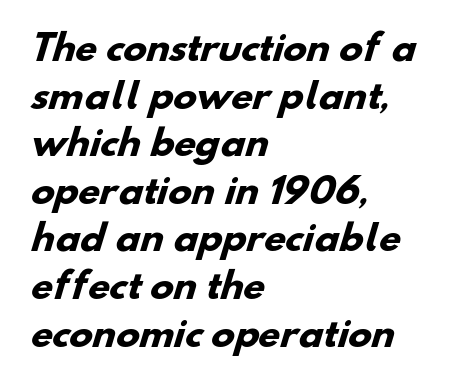
The image shows 35 px heavy sans-serif type; set left-aligned, normal line spacing (1.36x), normal letter spacing, not underlined; low stroke contrast and a small x-height.
